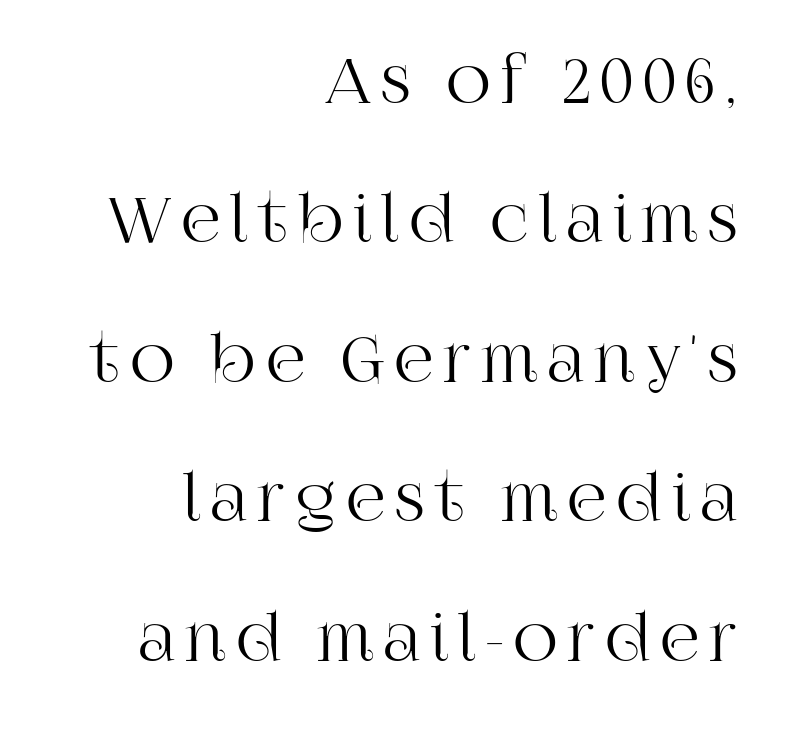
The image shows 62 px serif type, upright; set right-aligned, loose line spacing (2.25x), not underlined; high stroke contrast and a large x-height.
